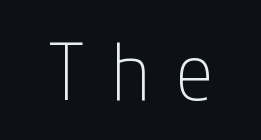
The image shows 79 px thin, condensed sans-serif type, upright; set unusually wide letter spacing (+0.31 em), not underlined; low stroke contrast and a medium x-height.
